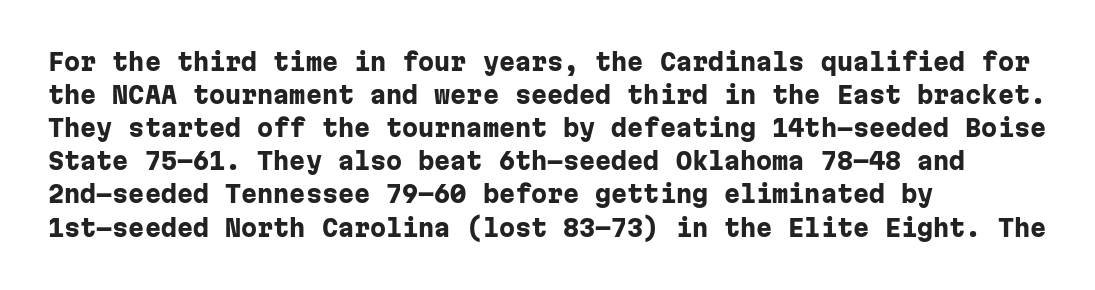
The image shows 23 px bold type, upright; set left-aligned, normal line spacing (1.44x), normal letter spacing, not underlined.
